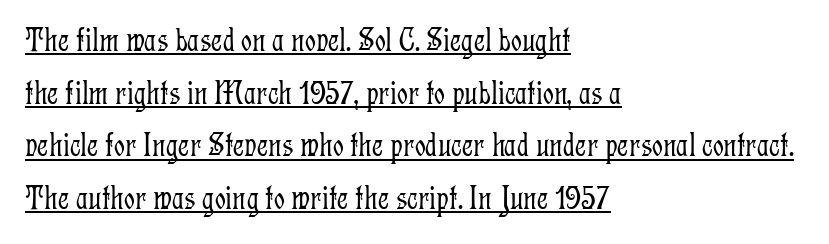
Q: Is the text bold? A: No.
Q: Is the text italic (slanted)? A: No, it is upright.
Q: Is the typeface a serif or a sans-serif typeface? A: Serif.
Q: Is the text underlined? A: Yes.
Q: How is the paragraph aligned? A: Left-aligned.
Q: Is the spacing between letters normal or unusually wide? A: Normal.
Q: Is the spacing between lines tight, normal or loose? A: Normal.
Q: Width (condensed, normal, or wide)? A: Condensed.
Q: Stroke contrast? A: Low.
Q: x-height? A: Medium.
Q: Monospaced? A: No.
